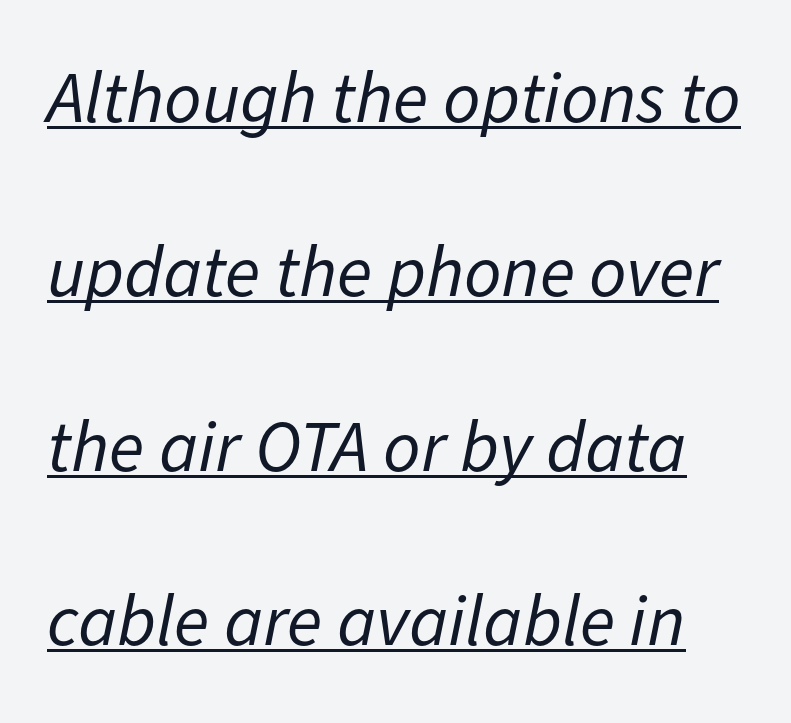
Q: Is the text bold? A: No.
Q: Is the text italic (slanted)? A: Yes, it leans right by about 11 degrees.
Q: Is the text underlined? A: Yes.
Q: Is the spacing between letters normal or unusually wide? A: Normal.
Q: Is the spacing between lines tight, normal or loose? A: Loose.
Q: Width (condensed, normal, or wide)? A: Normal.
Q: Stroke contrast? A: Low.
Q: x-height? A: Medium.
Q: Monospaced? A: No.
